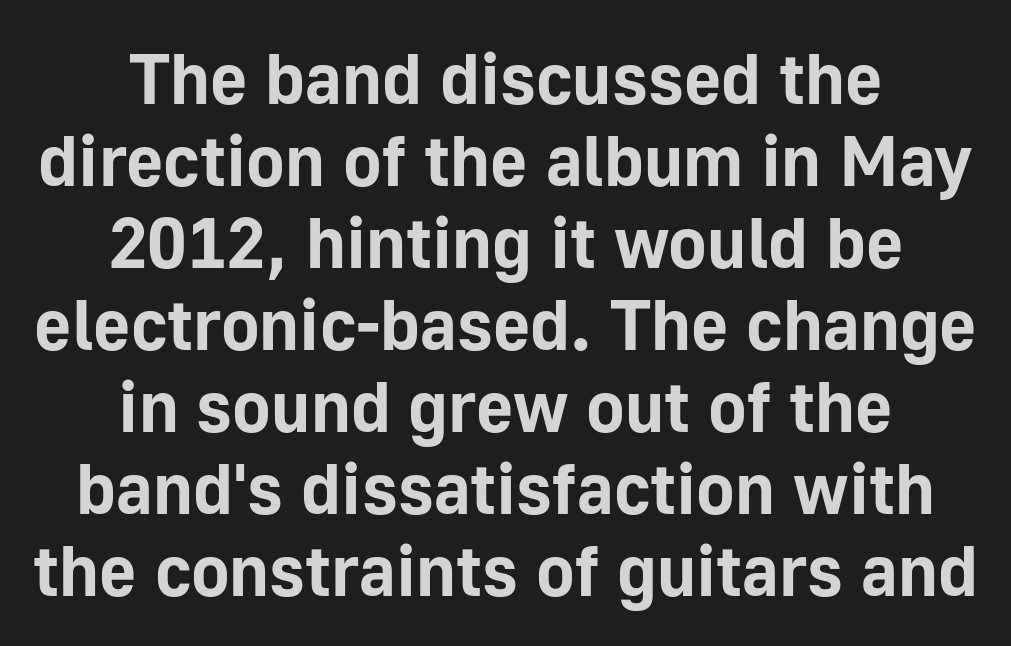
The image shows 72 px bold sans-serif type, upright; set centered, tight line spacing (1.14x), normal letter spacing, not underlined; low stroke contrast and a medium x-height.
